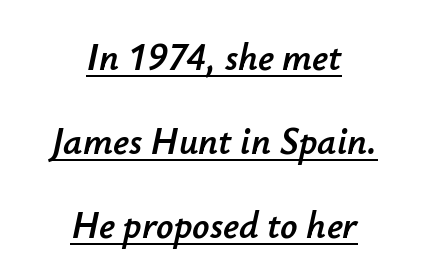
You can see a thin bar hugging the bottom of the glyphs. The passage shown is typed in a proportional face where columns would drift. The rendering applies a slant to the glyphs. Observe the ordinary spacing: letters are neighbours, not strangers. The lines in this sample share a center point and differ in where they start and stop. This block would shrink considerably if given ordinary leading; it's expanded now.
